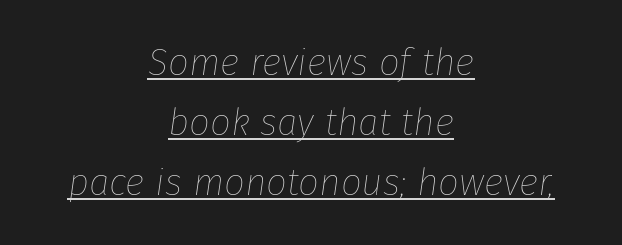
The image shows 37 px thin type, italic (leaning right); set centered, normal line spacing (1.62x), normal letter spacing, underlined; low stroke contrast and a medium x-height.
